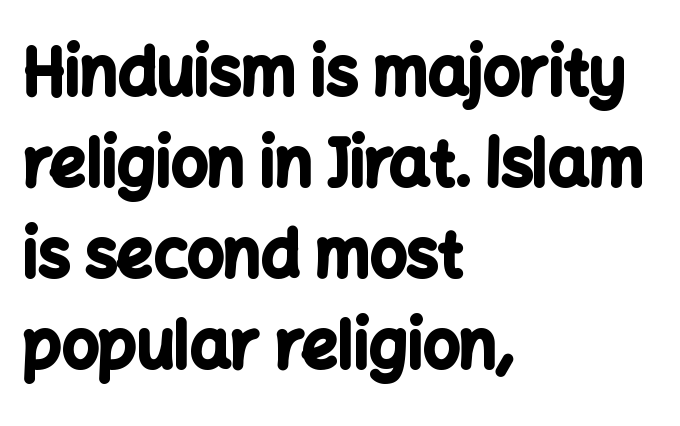
{"serif": "no", "italic": "no", "bold": "yes", "weight": "bold", "width": "normal", "stroke_contrast": "low", "x_height": "medium", "monospaced": "no", "underline": "no", "align": "left", "line_spacing": "normal", "line_spacing_ratio": 1.42, "letter_spacing": "normal", "letter_spacing_em": 0.0, "glyph_px": 64}
